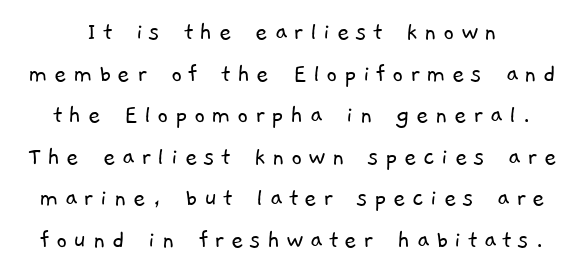
The strip under each line holds only bare page. Counters stay open thanks to moderate or lighter strokes. The tracking reads as deliberately expanded to a designer's eye. If you measured baseline to baseline, you'd find a middling distance.
